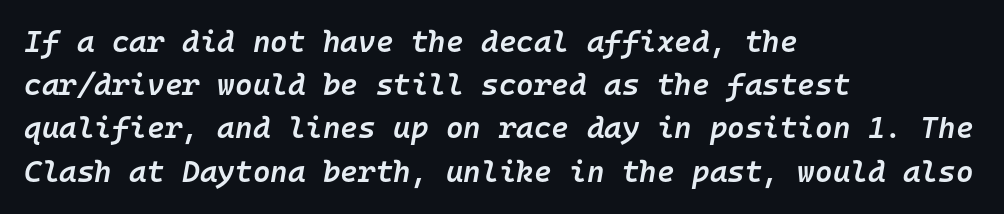
Q: Is the text bold? A: Semi-bold.
Q: Is the text italic (slanted)? A: Yes, it leans right by about 10 degrees.
Q: Is the text underlined? A: No.
Q: How is the paragraph aligned? A: Left-aligned.
Q: Is the spacing between letters normal or unusually wide? A: Normal.
Q: Is the spacing between lines tight, normal or loose? A: Normal.
Q: Width (condensed, normal, or wide)? A: Normal.
Q: Stroke contrast? A: Low.
Q: x-height? A: Medium.
Q: Monospaced? A: Yes.
